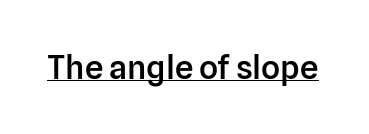
The image shows 33 px semibold sans-serif type, upright; set normal letter spacing, underlined; low stroke contrast and a medium x-height.
